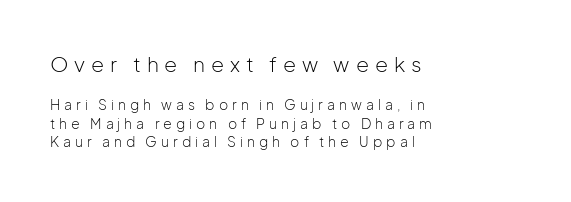
{"italic": "no", "bold": "no", "underline": "no", "align": "left", "line_spacing": "normal", "line_spacing_ratio": 1.34, "letter_spacing": "wide", "letter_spacing_em": 0.28, "larger_block": "first", "size_ratio": 1.5, "glyph_px": 21}
